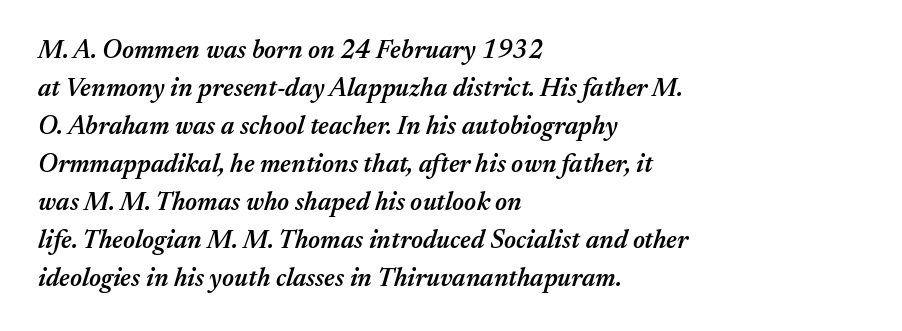
Q: Is the text bold? A: Semi-bold.
Q: Is the text italic (slanted)? A: Yes, it leans right by about 17 degrees.
Q: Is the text underlined? A: No.
Q: How is the paragraph aligned? A: Left-aligned.
Q: Is the spacing between letters normal or unusually wide? A: Normal.
Q: Is the spacing between lines tight, normal or loose? A: Normal.
